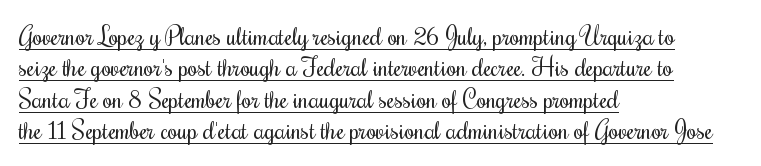
These lines keep a tight, regular rhythm from letter to letter. The block of text has a typical density, with ordinary space between rows. Each stroke keeps to a modest, everyday thickness or less. In CSS terms this would be text-align: left. Glance below the letters and you will spot a drawn line.
